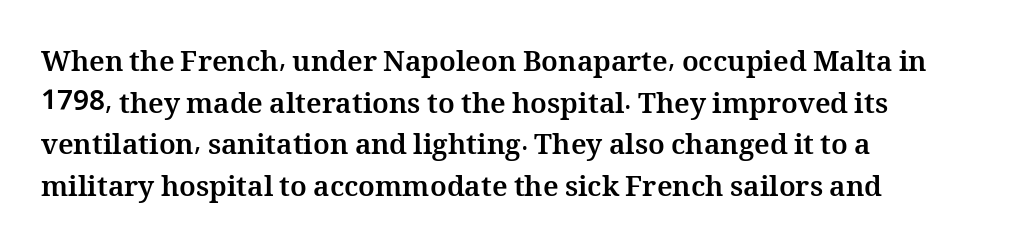
The line-height multiplier appears to be the usual default. Short note: letters normally spaced. The typesetting leans heavy: a genuine bold. The compositor pushed each line to the left boundary. Check under the words: just untouched page. Proportional: the letters do not fall into vertical columns.
